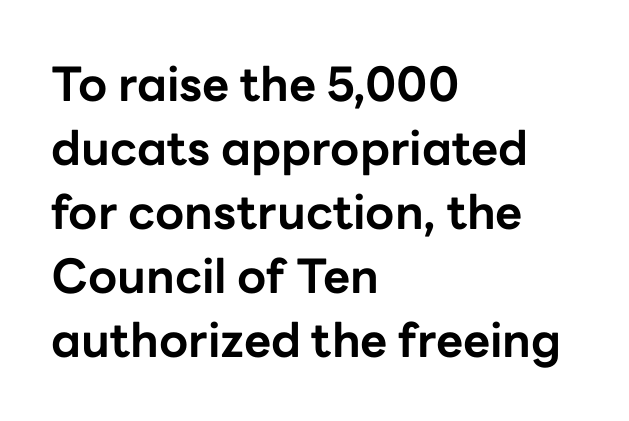
The image shows 47 px bold sans-serif type, upright; set left-aligned, normal line spacing (1.36x), normal letter spacing, not underlined; low stroke contrast and a medium x-height.
